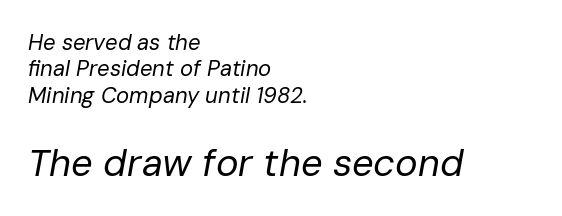
Q: Is the text bold? A: No.
Q: Is the text italic (slanted)? A: Yes, it leans right by about 10 degrees.
Q: Is the text underlined? A: No.
Q: How is the paragraph aligned? A: Left-aligned.
Q: Is the spacing between letters normal or unusually wide? A: Normal.
Q: Which block of text is set in a larger size, the first (top) or the second (bottom)? A: The second (bottom) one.
Q: Width (condensed, normal, or wide)? A: Normal.
Q: Stroke contrast? A: Low.
Q: x-height? A: Medium.
Q: Monospaced? A: No.
